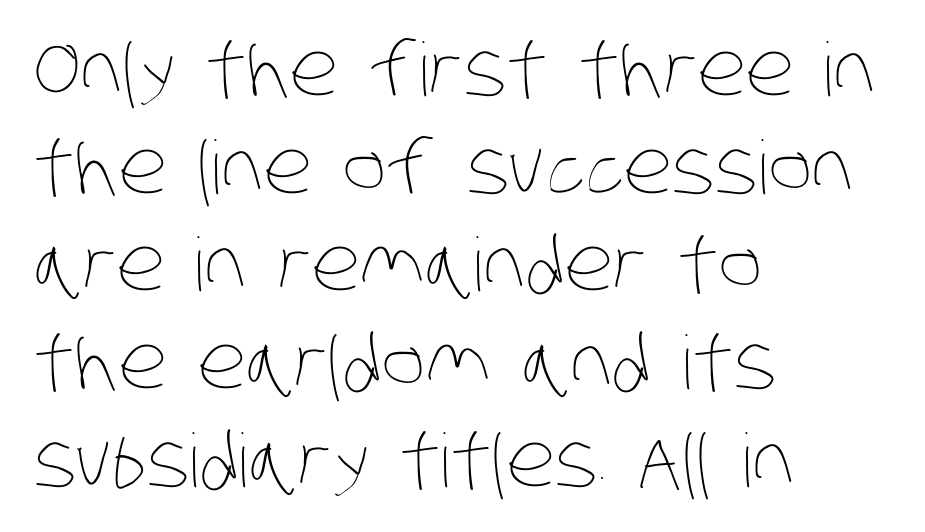
The image shows 74 px thin, condensed type; set left-aligned, normal line spacing (1.32x), normal letter spacing, not underlined; low stroke contrast and a large x-height.
